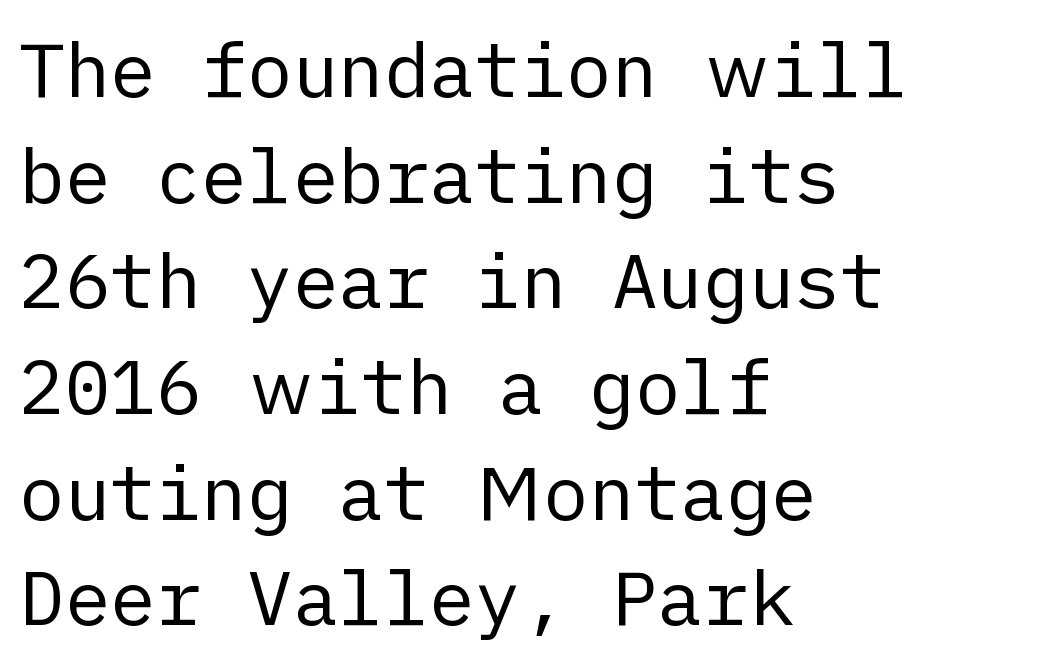
{"serif": "no", "italic": "no", "bold": "no", "weight": "regular", "width": "normal", "stroke_contrast": "low", "x_height": "medium", "underline": "no", "align": "left", "line_spacing": "normal", "line_spacing_ratio": 1.39, "letter_spacing": "normal", "letter_spacing_em": 0.0, "glyph_px": 76}
